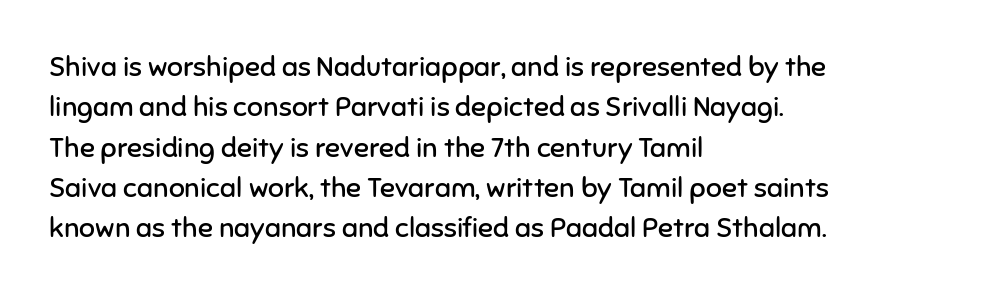
The image shows 28 px regular-weight sans-serif type, upright; set left-aligned, normal line spacing (1.44x), normal letter spacing, not underlined; low stroke contrast and a medium x-height.
